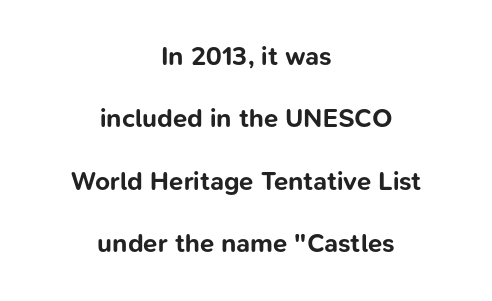
Q: Is the text bold? A: Yes.
Q: Is the text italic (slanted)? A: No, it is upright.
Q: Is the text underlined? A: No.
Q: How is the paragraph aligned? A: Centered.
Q: Is the spacing between letters normal or unusually wide? A: Normal.
Q: Is the spacing between lines tight, normal or loose? A: Loose.
